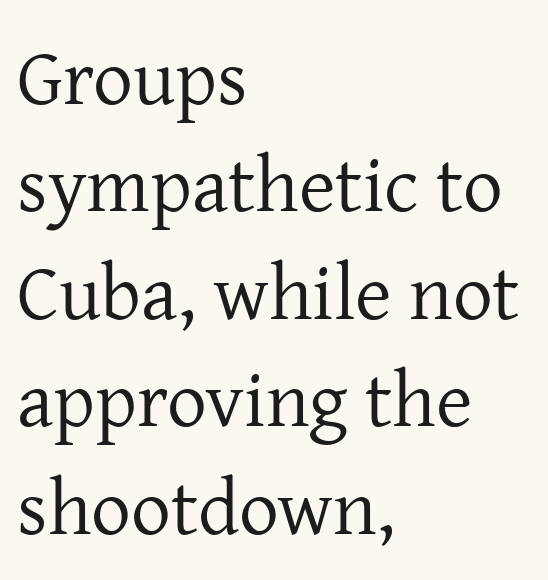
{"serif": "yes", "italic": "no", "bold": "no", "weight": "regular", "width": "normal", "stroke_contrast": "low", "x_height": "medium", "monospaced": "no", "underline": "no", "align": "left", "line_spacing": "normal", "line_spacing_ratio": 1.36, "letter_spacing": "normal", "letter_spacing_em": 0.0, "glyph_px": 79}
